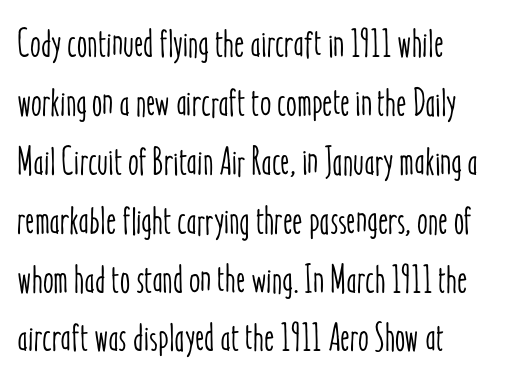
The image shows 39 px condensed type, upright; set left-aligned, normal line spacing (1.51x), normal letter spacing, not underlined; low stroke contrast and a medium x-height.
